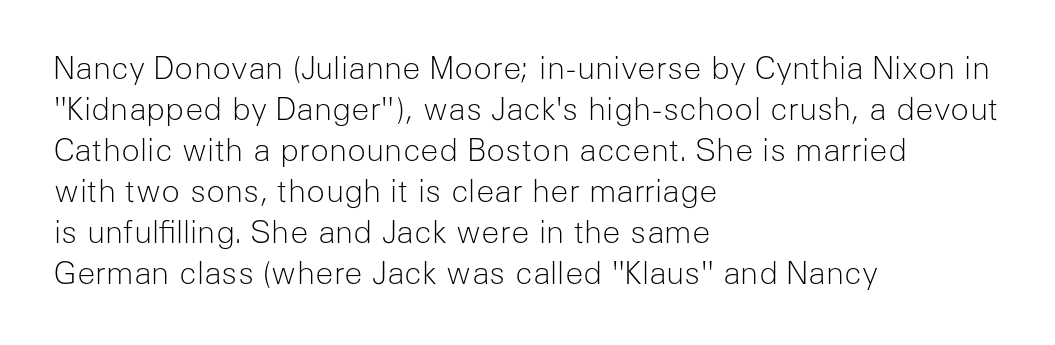
{"serif": "no", "italic": "no", "bold": "no", "weight": "light", "width": "normal", "stroke_contrast": "low", "x_height": "medium", "monospaced": "no", "underline": "no", "align": "left", "line_spacing": "normal", "line_spacing_ratio": 1.32, "letter_spacing": "normal", "letter_spacing_em": 0.0, "glyph_px": 31}
